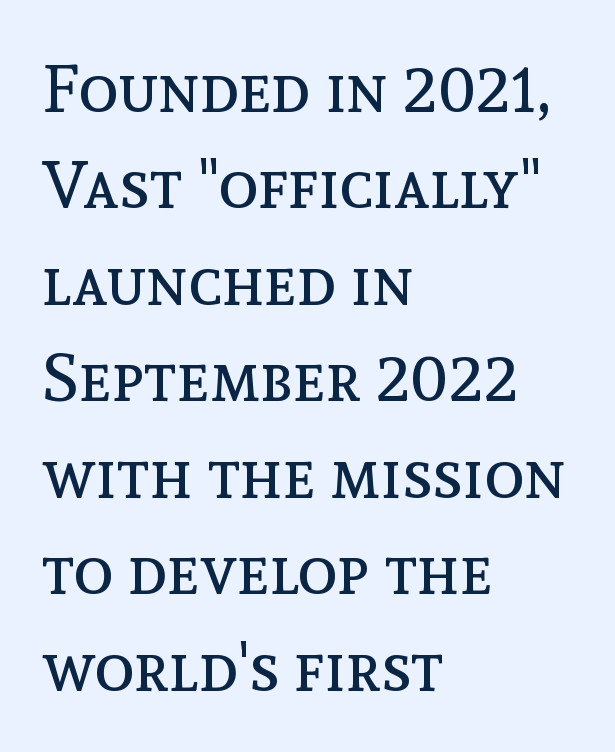
The face used here is rendered with its standard letterfit. Here the designer chose a conventional face with non-uniform glyph widths. One-word summary of the alignment: left. The glyphs are unaccompanied by any horizontal stroke below them.
